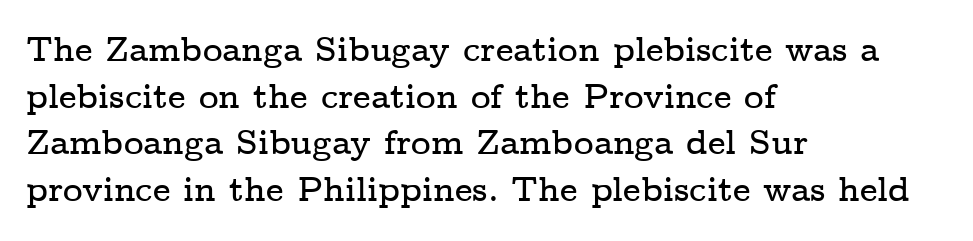
{"serif": "yes", "italic": "no", "width": "wide", "stroke_contrast": "low", "x_height": "medium", "monospaced": "no", "underline": "no", "align": "left", "line_spacing": "normal", "line_spacing_ratio": 1.37, "letter_spacing": "normal", "letter_spacing_em": 0.0, "glyph_px": 34}
